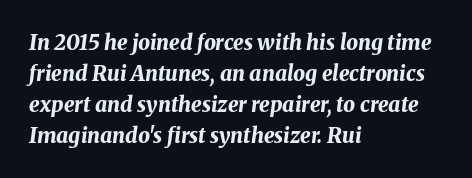
Q: Is the text bold? A: Yes.
Q: Is the text italic (slanted)? A: Yes, it leans right by about 8 degrees.
Q: Is the text underlined? A: No.
Q: How is the paragraph aligned? A: Left-aligned.
Q: Is the spacing between letters normal or unusually wide? A: Normal.
Q: Is the spacing between lines tight, normal or loose? A: Normal.
